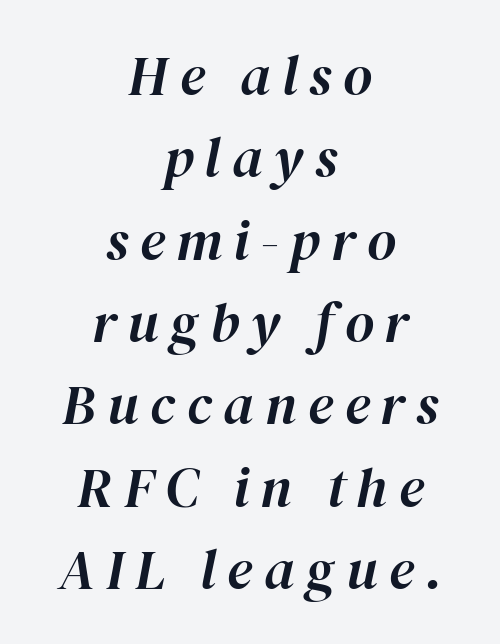
Q: Is the text italic (slanted)? A: Yes, it leans right by about 12 degrees.
Q: Is the text underlined? A: No.
Q: How is the paragraph aligned? A: Centered.
Q: Is the spacing between letters normal or unusually wide? A: Unusually wide.
Q: Is the spacing between lines tight, normal or loose? A: Normal.
Q: Width (condensed, normal, or wide)? A: Normal.
Q: Stroke contrast? A: High.
Q: x-height? A: Medium.
Q: Monospaced? A: No.
